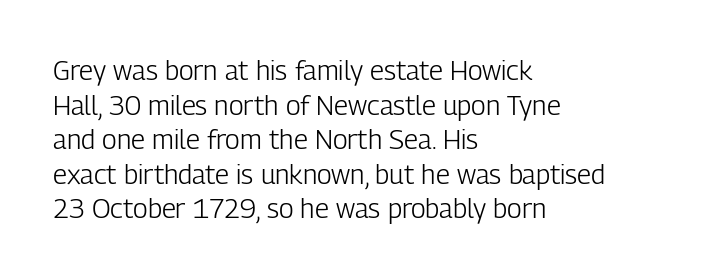
{"italic": "no", "bold": "no", "underline": "no", "align": "left", "line_spacing": "normal", "line_spacing_ratio": 1.28, "letter_spacing": "normal", "letter_spacing_em": 0.0, "glyph_px": 27}
